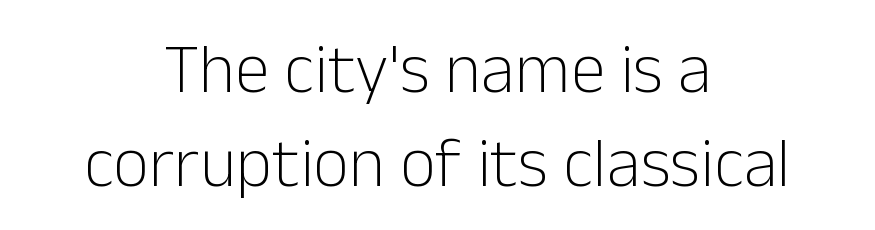
The image shows 70 px light sans-serif type, upright; set centered, normal line spacing (1.35x), normal letter spacing, not underlined; low stroke contrast and a medium x-height.
